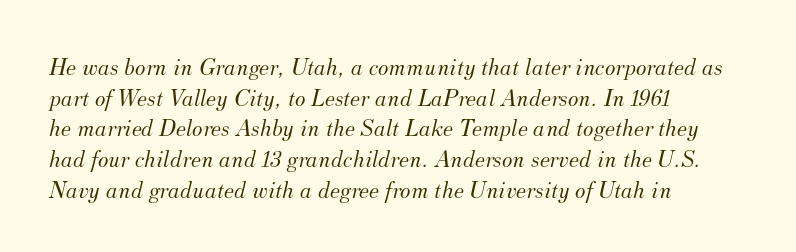
{"italic": "yes", "lean": "right", "slant_degrees": 12, "bold": "no", "underline": "no", "align": "left", "line_spacing_ratio": 1.23, "letter_spacing": "normal", "letter_spacing_em": 0.0, "glyph_px": 25}
